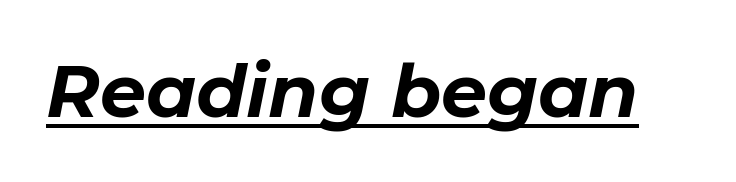
A typesetter would call this zero additional tracking. The passage shown is typed in a proportional face where columns would drift. Decoration check: the copy is underlined. The typography opts for an oblique posture over an upright one. Bold? Absolutely — the strokes are thick and heavy.
